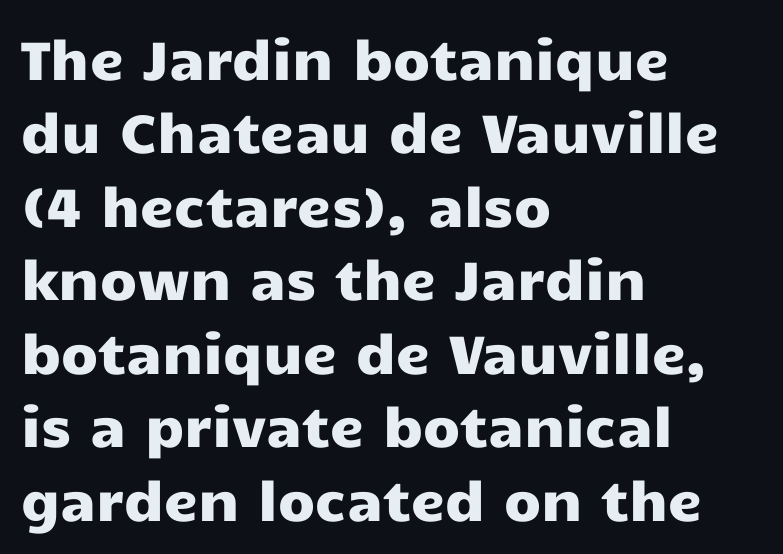
The image shows 54 px wide sans-serif type, upright; set left-aligned, normal line spacing (1.36x), normal letter spacing, not underlined; low stroke contrast and a medium x-height.
